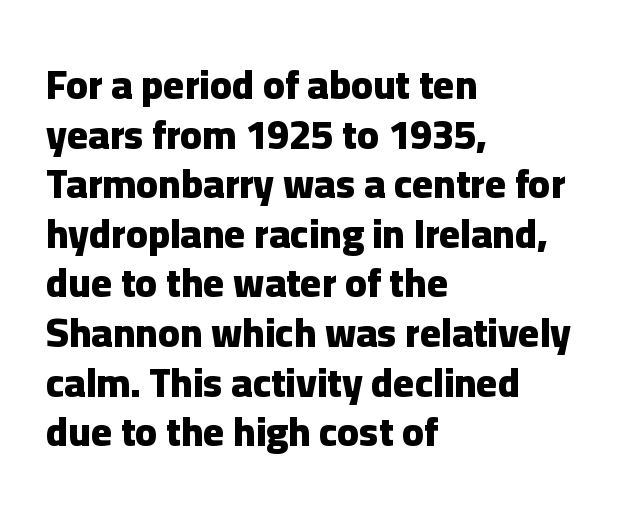
Q: Is the text bold? A: Yes.
Q: Is the text italic (slanted)? A: No, it is upright.
Q: Is the typeface a serif or a sans-serif typeface? A: Sans-serif.
Q: Is the text underlined? A: No.
Q: How is the paragraph aligned? A: Left-aligned.
Q: Is the spacing between letters normal or unusually wide? A: Normal.
Q: Width (condensed, normal, or wide)? A: Normal.
Q: Stroke contrast? A: Low.
Q: x-height? A: Medium.
Q: Monospaced? A: No.
